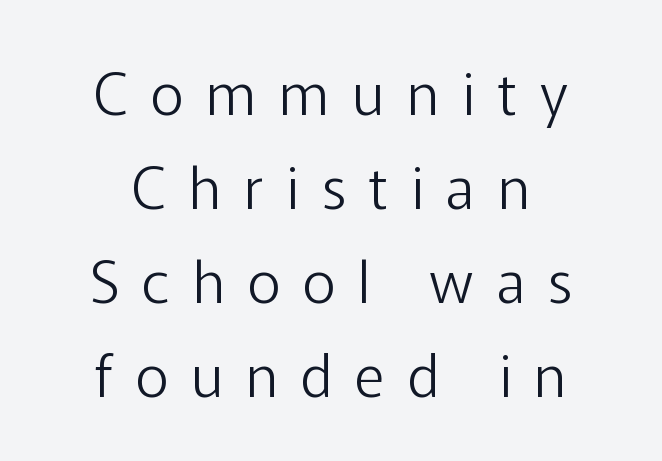
Q: Is the text bold? A: No.
Q: Is the text italic (slanted)? A: No, it is upright.
Q: Is the typeface a serif or a sans-serif typeface? A: Sans-serif.
Q: Is the text underlined? A: No.
Q: How is the paragraph aligned? A: Centered.
Q: Is the spacing between letters normal or unusually wide? A: Unusually wide.
Q: Is the spacing between lines tight, normal or loose? A: Normal.
Q: Width (condensed, normal, or wide)? A: Normal.
Q: Stroke contrast? A: Low.
Q: x-height? A: Medium.
Q: Monospaced? A: No.
